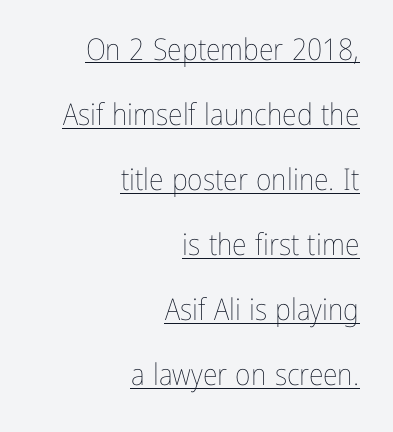
{"italic": "no", "bold": "no", "weight": "thin", "width": "condensed", "stroke_contrast": "low", "x_height": "medium", "monospaced": "no", "underline": "yes", "align": "right", "line_spacing": "loose", "line_spacing_ratio": 2.17, "letter_spacing": "normal", "letter_spacing_em": 0.0, "glyph_px": 30}
